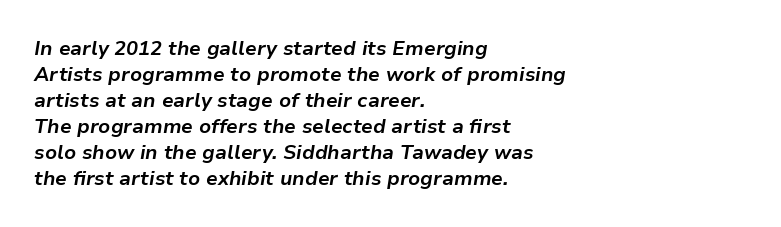
{"italic": "yes", "lean": "right", "slant_degrees": 9, "bold": "yes", "underline": "no", "align": "left", "line_spacing": "normal", "line_spacing_ratio": 1.3, "letter_spacing": "normal", "letter_spacing_em": 0.0, "glyph_px": 20}
